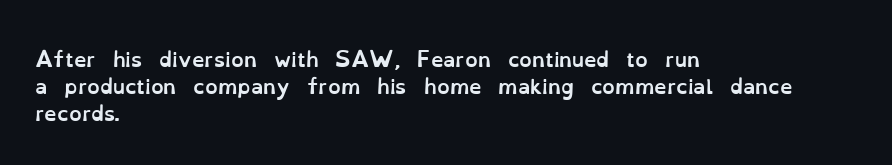
It's the straight-up-and-down kind of type. The letters sit at their default tracking, neither squeezed nor spread. Line starts are locked; line ends wander. This is heavy type, rendered in bold. Baseline-to-baseline distance is the conventional proportion of letter height.
